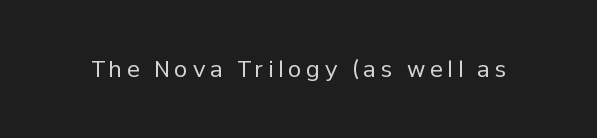
The image shows 22 px text type, upright; set unusually wide letter spacing (+0.21 em), not underlined.
